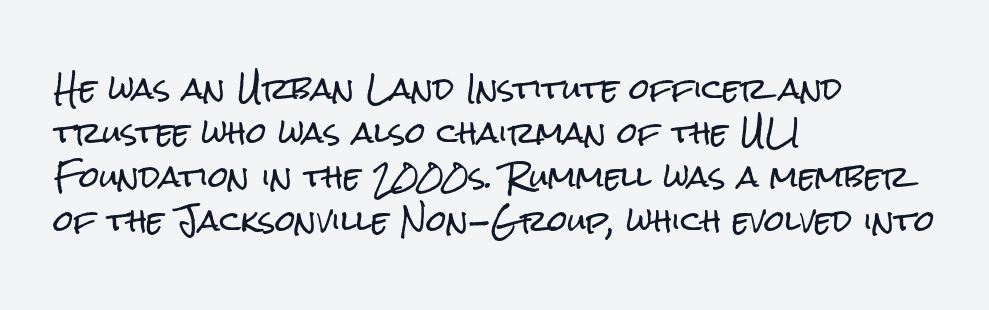
{"serif": "no", "italic": "no", "width": "condensed", "stroke_contrast": "low", "x_height": "medium", "monospaced": "no", "underline": "no", "align": "left", "line_spacing": "normal", "line_spacing_ratio": 1.52, "letter_spacing": "normal", "letter_spacing_em": 0.0, "glyph_px": 29}
